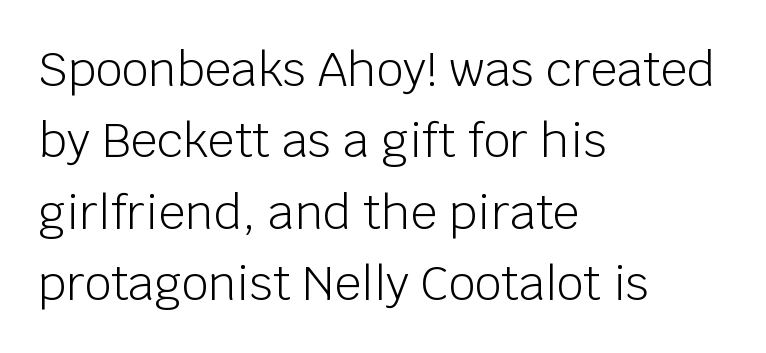
The paragraph shown leans on its left margin. Nobody drew a line under any word here. Does the leading feel generous? No, just average. Weight: regular or lighter. Honestly, the letter spacing is just normal — you wouldn't notice it.
